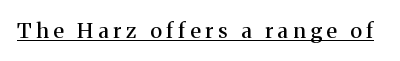
{"italic": "no", "underline": "yes", "letter_spacing": "wide", "letter_spacing_em": 0.23, "glyph_px": 21}
